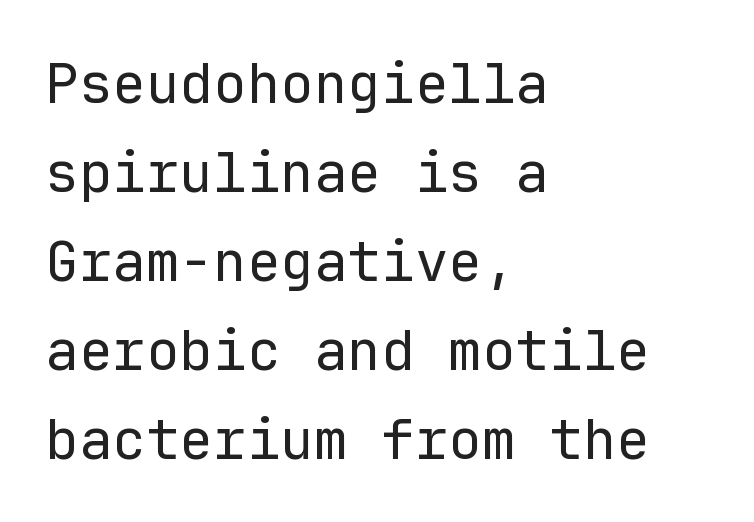
The passage shown is typed in a monospace face where columns stay perfectly aligned. Stroke terminals: plain, sans-serif. Underline: absent. In terms of letterspacing, this is plain default setting. These glyphs show unthickened strokes, regular width or finer. The lettering holds an erect, upright posture throughout.
